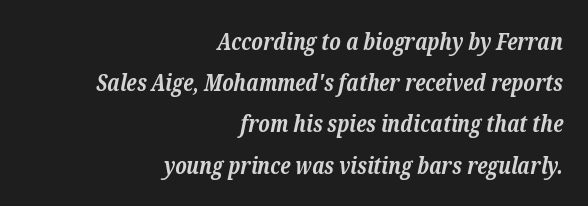
These lines keep a tight, regular rhythm from letter to letter. An italicized treatment has been applied to the whole sample. Nobody drew a line under any word here. In CSS terms this would be text-align: right. You'd pick this weight for a headline — it's a proper bold.
